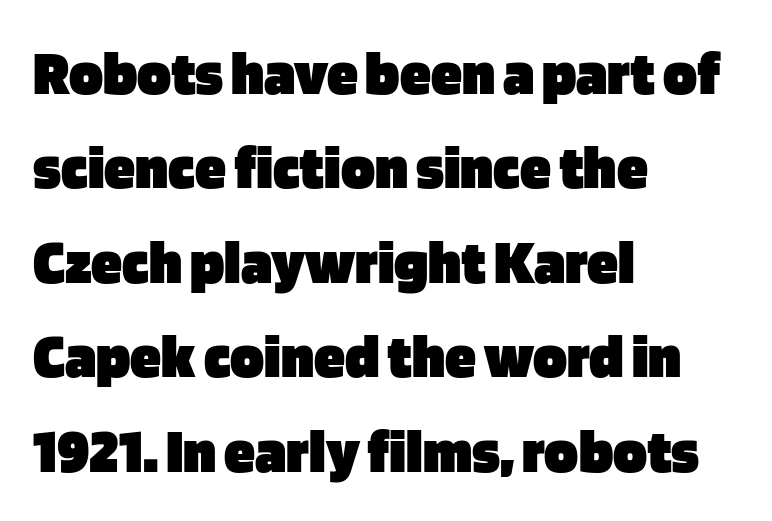
{"serif": "no", "italic": "no", "bold": "yes", "weight": "heavy", "width": "normal", "stroke_contrast": "low", "x_height": "large", "monospaced": "no", "underline": "no", "align": "left", "line_spacing": "normal", "line_spacing_ratio": 1.5, "letter_spacing": "normal", "letter_spacing_em": 0.0, "glyph_px": 63}
